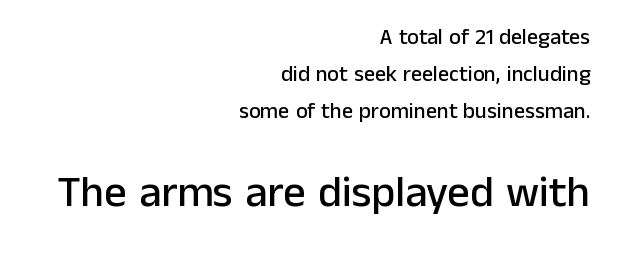
Quick note: underline off. Every character sits straight up, as roman type does. Think of a printed novel: that variable character pitch is what you see here. Caption: standard tracking, unaltered. Typeset ragged left — the right edge is the straight one. The characters display no serif detailing; their extremities are plain.
